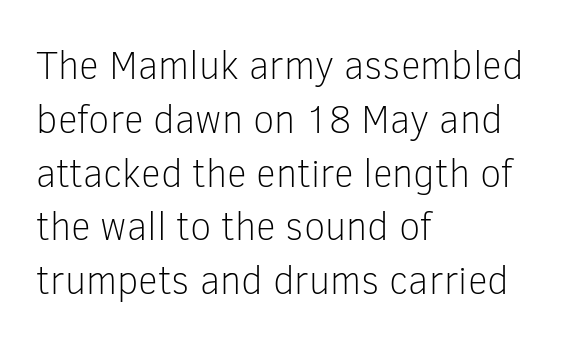
The image shows 39 px light sans-serif type, upright; set left-aligned, normal line spacing (1.38x), normal letter spacing, not underlined; low stroke contrast and a medium x-height.
